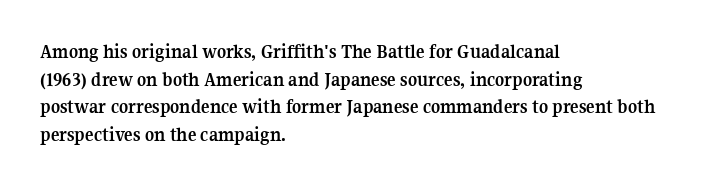
Is the letter spacing exaggerated? No — it looks like the ordinary default. Does the weight exceed regular? Yes, all the way to bold. Layout note: lines flush left. Notice how the stems are strictly vertical — no italics here.
